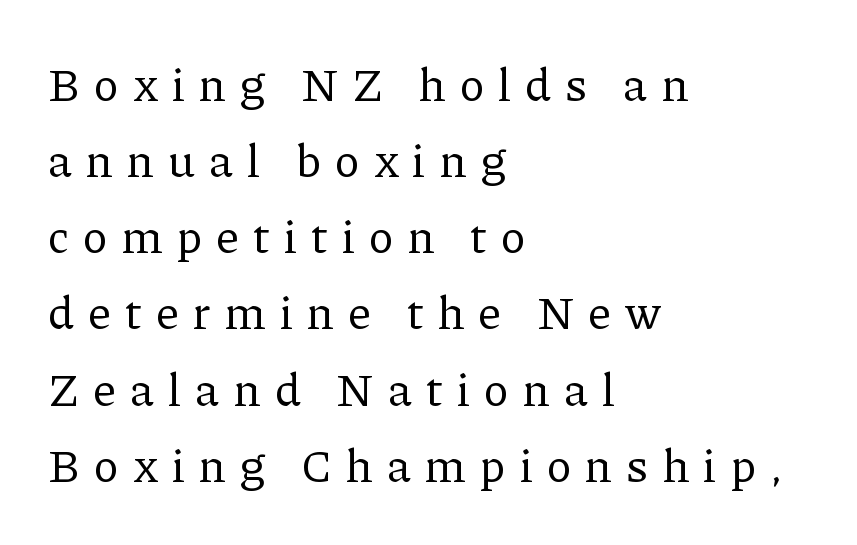
{"serif": "yes", "italic": "no", "bold": "no", "weight": "regular", "width": "normal", "stroke_contrast": "low", "x_height": "medium", "monospaced": "no", "underline": "no", "align": "left", "line_spacing": "normal", "line_spacing_ratio": 1.62, "letter_spacing": "wide", "letter_spacing_em": 0.31, "glyph_px": 47}
